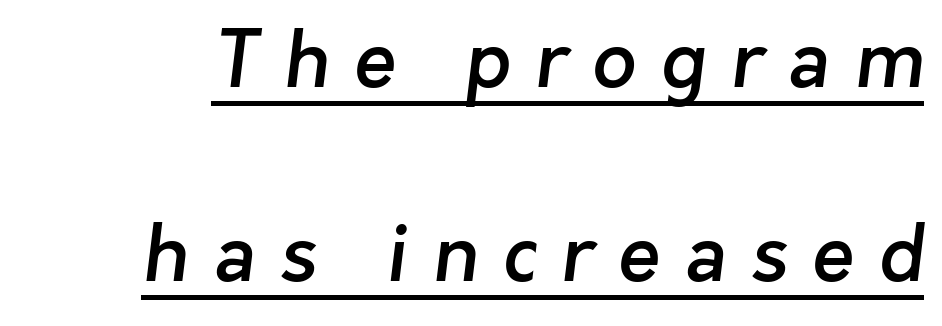
{"serif": "no", "bold": "semi", "weight": "semibold", "width": "normal", "stroke_contrast": "low", "x_height": "medium", "monospaced": "no", "underline": "yes", "line_spacing": "loose", "line_spacing_ratio": 2.49, "letter_spacing": "wide", "letter_spacing_em": 0.31, "glyph_px": 78}
